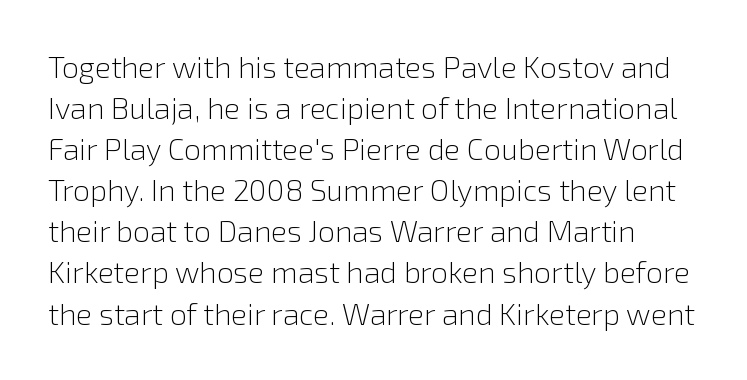
Q: Is the text bold? A: No.
Q: Is the text italic (slanted)? A: No, it is upright.
Q: Is the typeface a serif or a sans-serif typeface? A: Sans-serif.
Q: Is the text underlined? A: No.
Q: Is the spacing between letters normal or unusually wide? A: Normal.
Q: Is the spacing between lines tight, normal or loose? A: Normal.
Q: Width (condensed, normal, or wide)? A: Normal.
Q: x-height? A: Medium.
Q: Monospaced? A: No.
